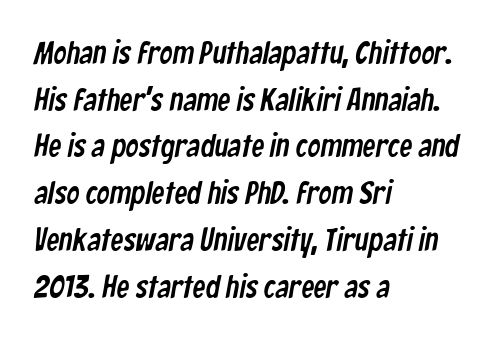
The image shows 32 px condensed sans-serif type; set left-aligned, normal line spacing (1.46x), normal letter spacing, not underlined; low stroke contrast and a medium x-height.
